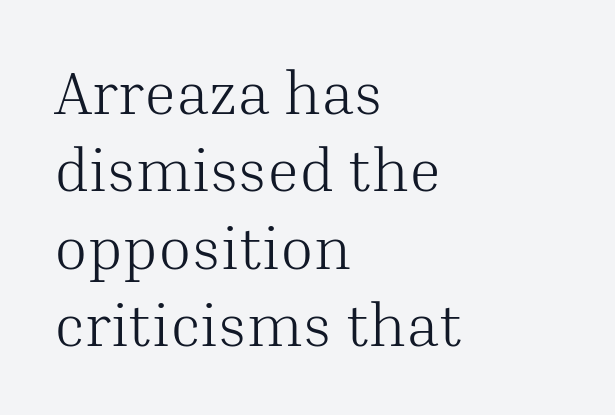
The setting favours the left margin, as ordinary paragraphs usually do. Is this a fixed-width face? No — the glyphs have proportional, varying widths. Are there feet on the stems? There are — it's a serif. These glyphs show unthickened strokes, regular width or finer. The leading is moderate, giving the passage an even texture. Standard letterfit; no display-style spreading of the glyphs.
